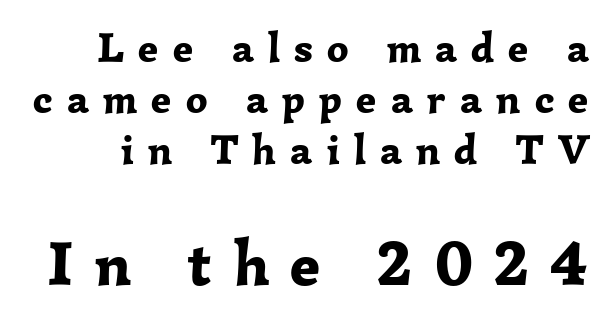
The image shows 63 px bold serif type, upright; set line spacing 1.21x, unusually wide letter spacing (+0.34 em), not underlined; the second (bottom) block is 1.5x larger; low stroke contrast and a medium x-height.
